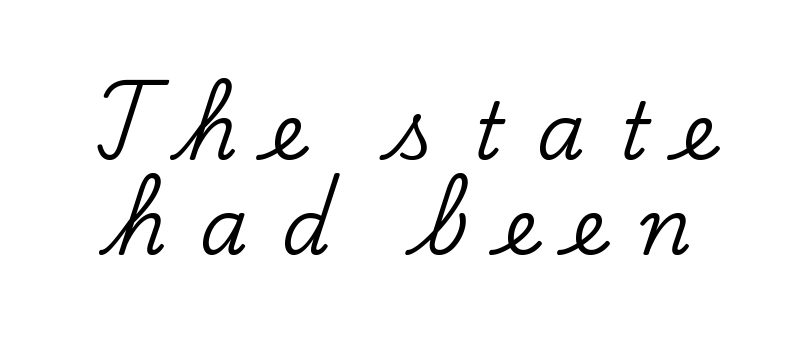
{"serif": "yes", "width": "normal", "stroke_contrast": "low", "x_height": "small", "monospaced": "no", "underline": "no", "line_spacing_ratio": 1.22, "letter_spacing": "wide", "letter_spacing_em": 0.43, "glyph_px": 78}
